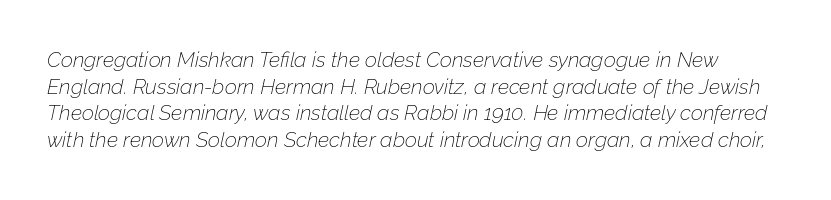
Q: Is the text bold? A: No.
Q: Is the text italic (slanted)? A: Yes, it leans right by about 12 degrees.
Q: Is the text underlined? A: No.
Q: Is the spacing between letters normal or unusually wide? A: Normal.
Q: Is the spacing between lines tight, normal or loose? A: Normal.
